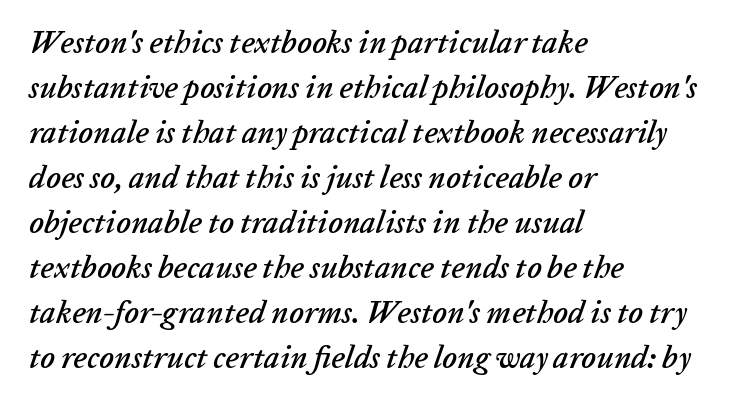
Is the type slanted? Yes — the strokes lean at a clear angle. Just letters on the line, the space beneath them empty. Looks like regular typesetting: each glyph gets only the width it needs. Alignment: flush left. Letter spacing: default.
